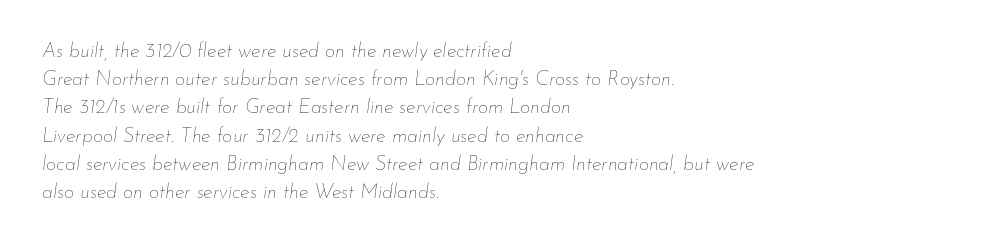
{"italic": "yes", "lean": "right", "slant_degrees": 7, "bold": "no", "underline": "no", "align": "left", "line_spacing": "normal", "line_spacing_ratio": 1.41, "letter_spacing": "normal", "letter_spacing_em": 0.0, "glyph_px": 20}
